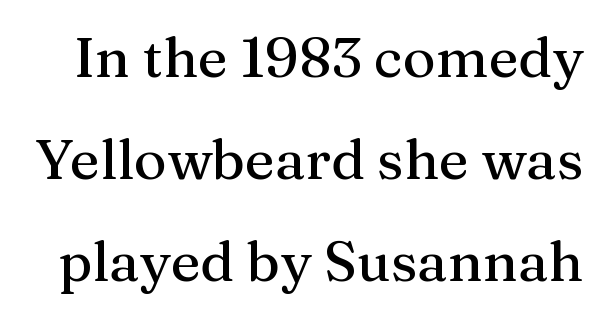
The image shows 56 px serif type, upright; set line spacing 1.82x, normal letter spacing, not underlined; medium stroke contrast and a medium x-height.
